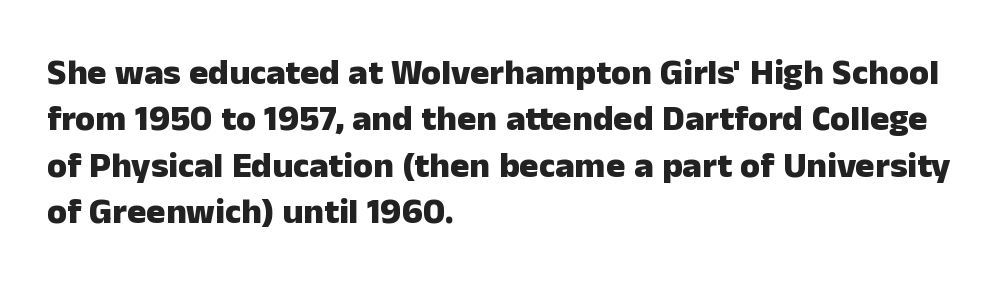
Is this a fixed-width face? No — the glyphs have proportional, varying widths. The passage shown is typeset with a sans-serif family. Descenders hang freely into open space. Normally led — the rows are evenly, conventionally spaced. Quick note: not italic, upright. Glyph-to-glyph distance matches everyday printed text.
